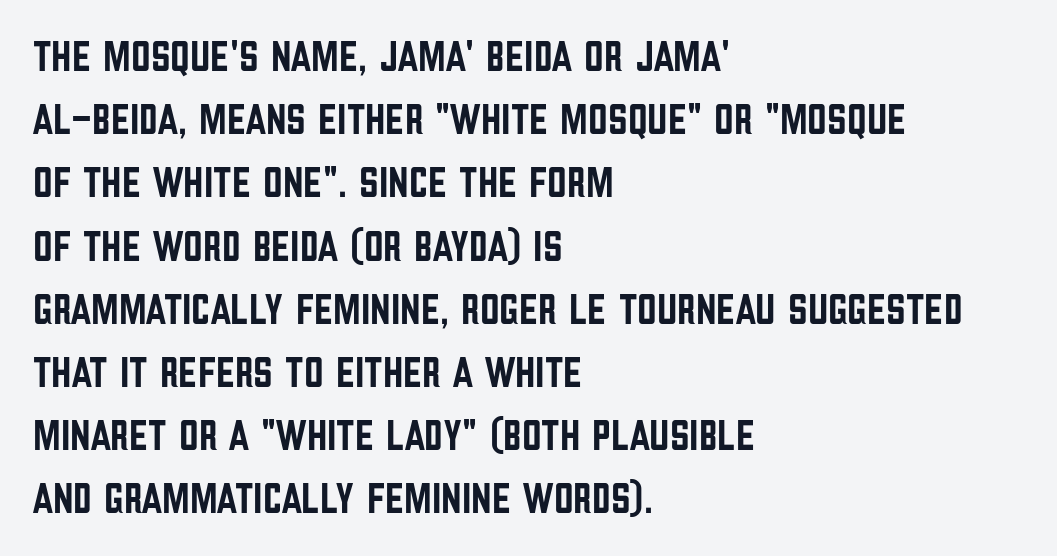
The image shows 43 px condensed sans-serif type, upright; set left-aligned, normal line spacing (1.47x), normal letter spacing, not underlined; low stroke contrast and a large x-height.
